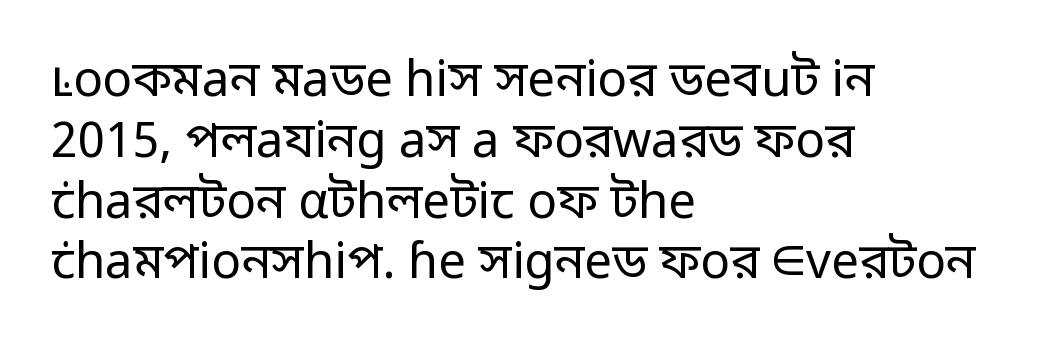
Character widths vary here, with narrow letters taking less room than wide ones. The type family on display is of the sans-serif kind. Each stroke keeps to a modest, everyday thickness or less. Visually the block forms a straight wall on the left and a jagged coastline on the right.
